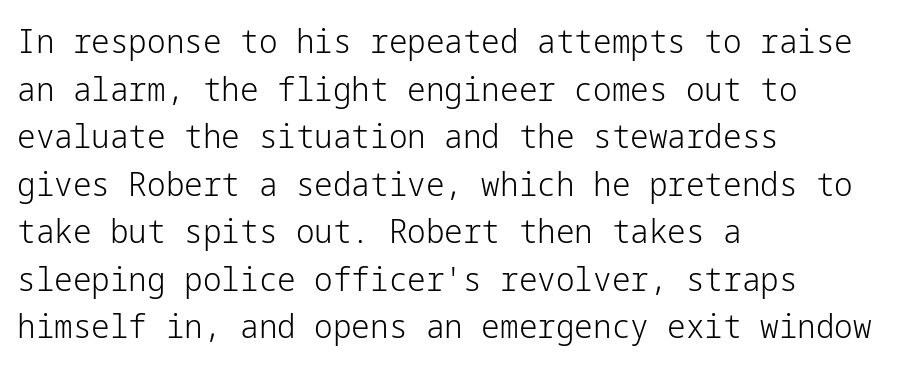
Type style note: lacks serifs. If you measured baseline to baseline, you'd find a middling distance. Stems and bowls with no extra thickness — not bold. There is no visible air inserted between adjacent glyphs.
